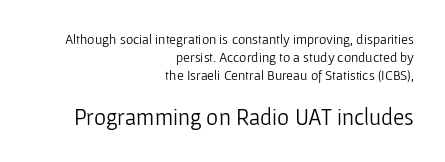
{"italic": "no", "bold": "no", "underline": "no", "align": "right", "line_spacing": "normal", "line_spacing_ratio": 1.28, "letter_spacing": "normal", "letter_spacing_em": 0.0, "larger_block": "second", "size_ratio": 1.64, "glyph_px": 23}
